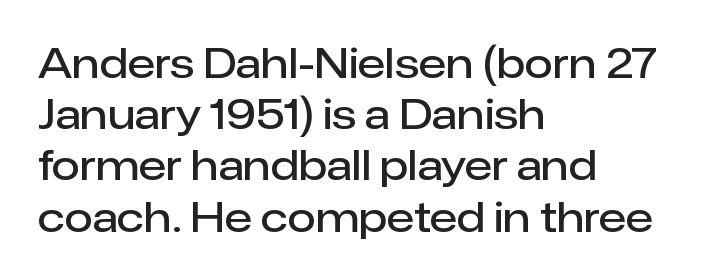
You could not count columns in this text — the font is proportionally spaced. Weight check: semibold — heavier than regular, not quite bold. The letters carry no serifs — their stems end cleanly without finishing strokes. Notice how the stems are strictly vertical — no italics here. Check the space under the baseline: it is left empty. This sample uses plain, unmodified letter spacing.
